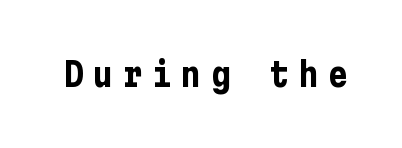
The image shows 33 px bold, condensed sans-serif type, upright; set unusually wide letter spacing (+0.29 em), not underlined; low stroke contrast and a medium x-height.
